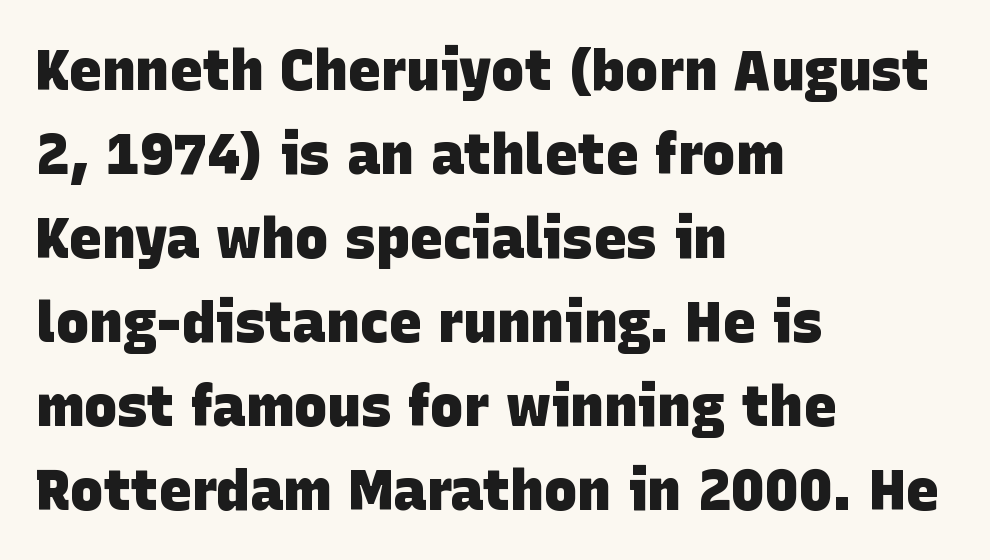
As a designer I'd log this as weight 700, bold. Any mark beneath the type? The region is blank. Each letter keeps its own natural width here, so spacing adapts to shape. This sample uses plain, unmodified letter spacing. In CSS terms this would be text-align: left.
